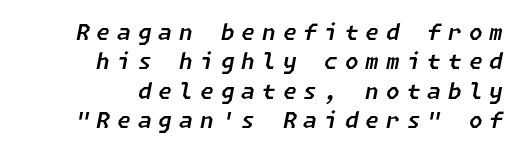
The rag falls on the left side of this text block. Display-style spreading of the glyphs; the letterfit is very open. Check the space under the baseline: it is left empty. Baseline-to-baseline distance is the conventional proportion of letter height. The lettering tilts uniformly, giving the passage an italic look.
